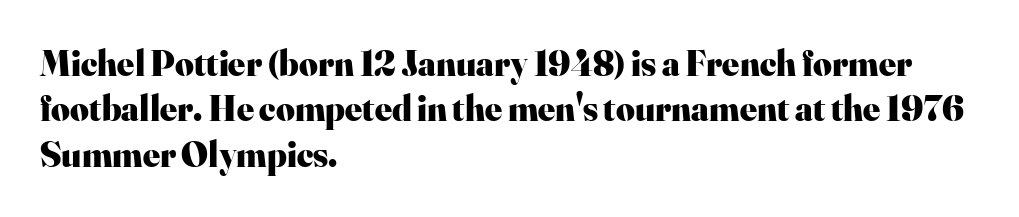
The image shows 36 px heavy serif type, upright; set left-aligned, normal line spacing (1.26x), normal letter spacing, not underlined; high stroke contrast and a small x-height.
